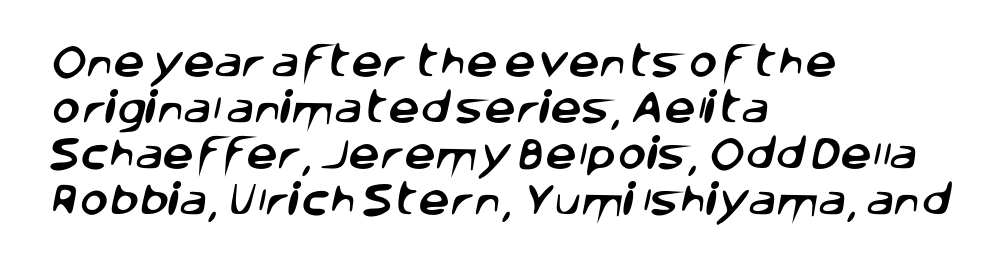
{"serif": "no", "width": "normal", "stroke_contrast": "low", "x_height": "large", "monospaced": "no", "underline": "no", "align": "left", "line_spacing": "normal", "line_spacing_ratio": 1.31, "letter_spacing": "normal", "letter_spacing_em": 0.0, "glyph_px": 35}
